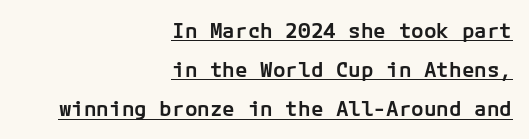
The rendered words wear a rule along their underside. Spacing between characters is what you'd get straight out of the box. Typographic density is moderately raised because the face is semibold. All the whitespace from short lines collects on the left.
